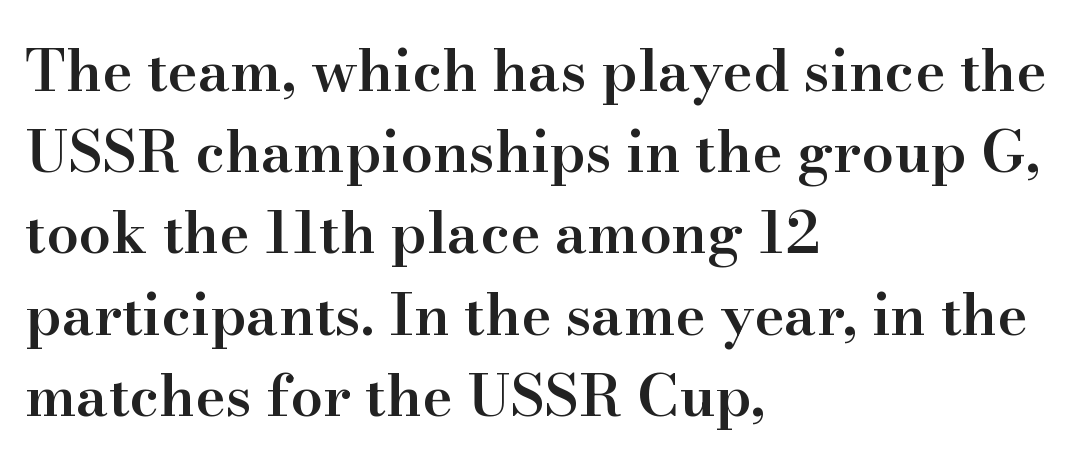
The image shows 58 px semibold serif type, upright; set left-aligned, normal line spacing (1.4x), normal letter spacing, not underlined; high stroke contrast and a small x-height.
